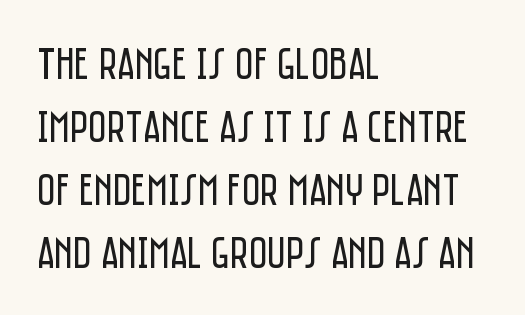
Regarding serifs, this sample does without them. The face used here is proportionally spaced, like ordinary book or web type. The ragged edge is on the right, which tells us the setting is flush left. The designer left line spacing at the default. When letters stand straight like this, we call the style roman or upright. Clear beneath every line of the passage.
